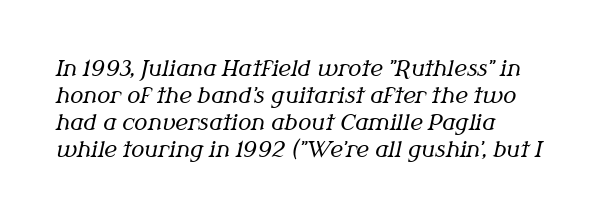
{"italic": "yes", "lean": "right", "slant_degrees": 12, "bold": "no", "underline": "no", "align": "left", "line_spacing_ratio": 1.22, "letter_spacing": "normal", "letter_spacing_em": 0.0, "glyph_px": 22}
